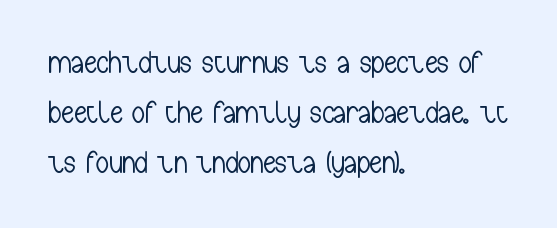
The image shows 32 px light, condensed sans-serif type, upright; set left-aligned, normal line spacing (1.56x), normal letter spacing, not underlined; low stroke contrast and a medium x-height.
